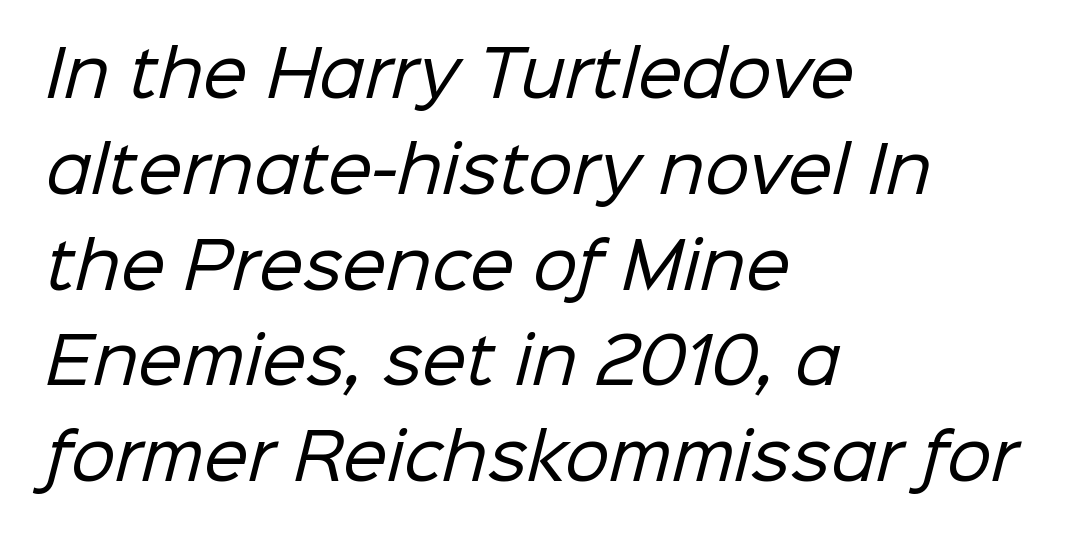
Q: Is the text bold? A: No.
Q: Is the typeface a serif or a sans-serif typeface? A: Sans-serif.
Q: Is the text underlined? A: No.
Q: How is the paragraph aligned? A: Left-aligned.
Q: Is the spacing between letters normal or unusually wide? A: Normal.
Q: Is the spacing between lines tight, normal or loose? A: Normal.
Q: Width (condensed, normal, or wide)? A: Normal.
Q: Stroke contrast? A: Low.
Q: x-height? A: Medium.
Q: Monospaced? A: No.
